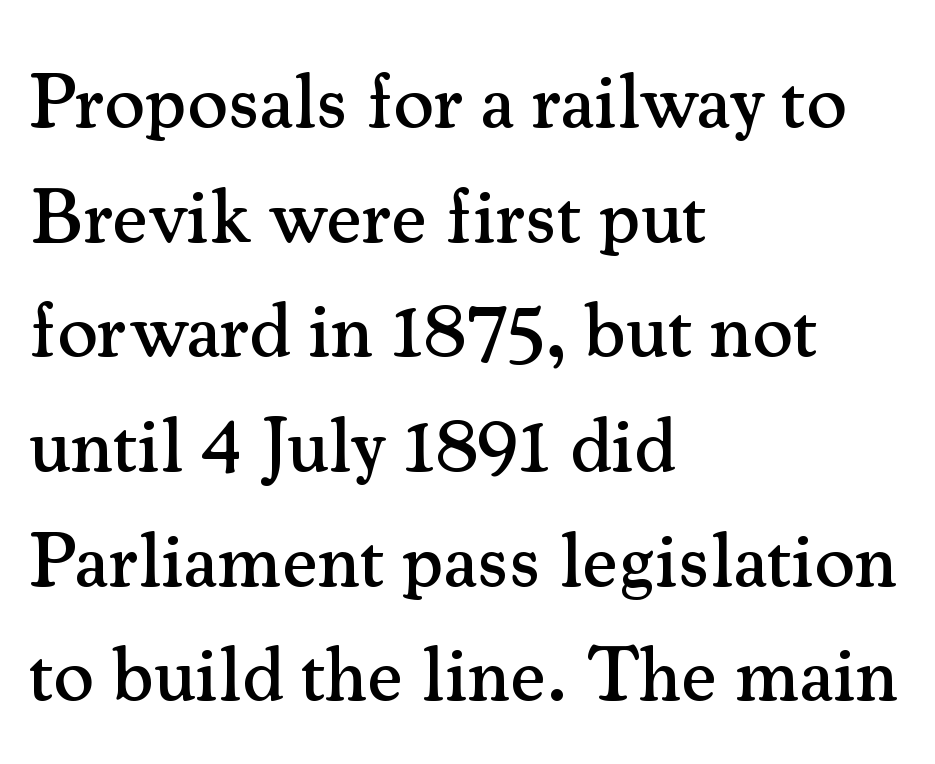
{"serif": "yes", "italic": "no", "width": "normal", "stroke_contrast": "medium", "x_height": "small", "monospaced": "no", "underline": "no", "align": "left", "line_spacing": "normal", "line_spacing_ratio": 1.47, "letter_spacing": "normal", "letter_spacing_em": 0.0, "glyph_px": 78}
